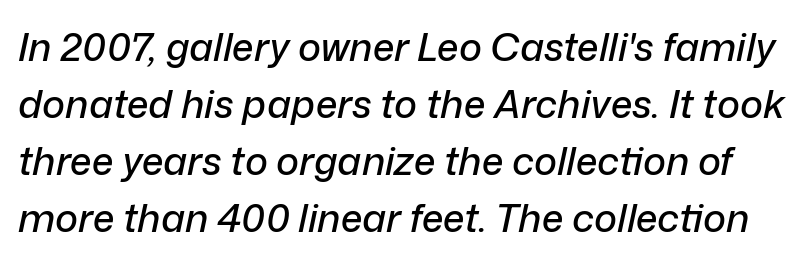
The image shows 39 px text type, italic (leaning right); set normal line spacing (1.46x), normal letter spacing, not underlined; low stroke contrast and a medium x-height.
